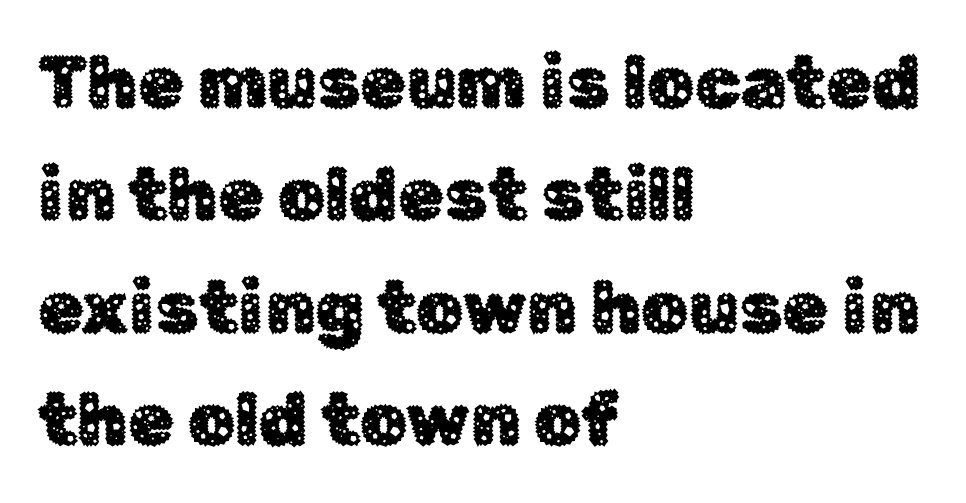
Line beginnings align vertically; line endings do not. You could not count columns in this text — the font is proportionally spaced. Observe the absence of serifs on each vertical stroke in this sample. If you drew a line through each stem, it would be perfectly vertical.
